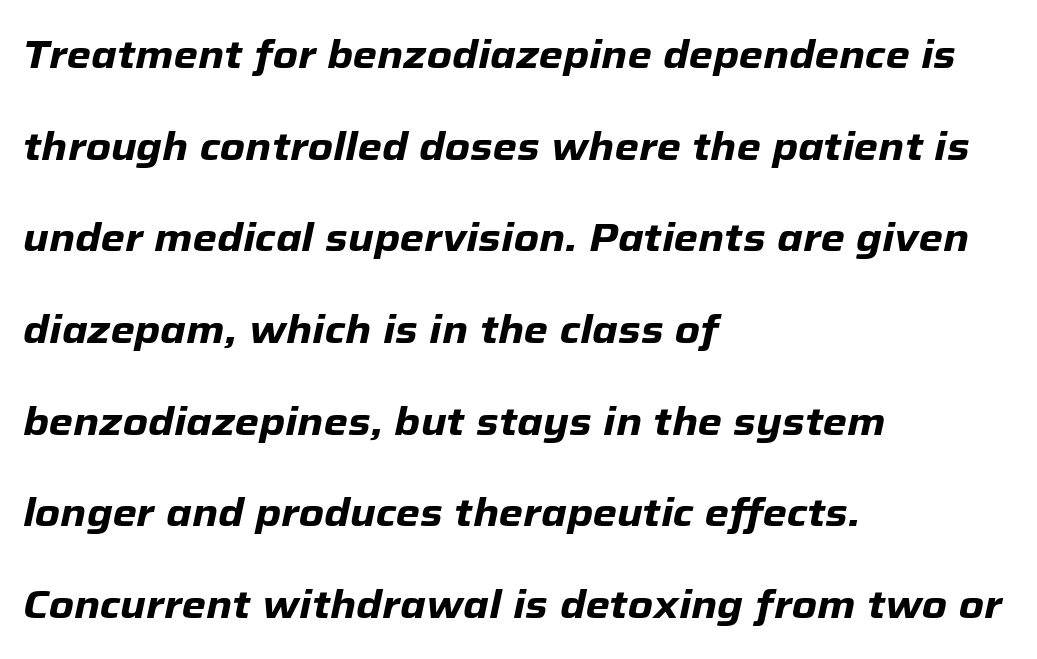
The passage shown leans; its letterforms are oblique. The lines in this sample share a left origin and differ only in where they stop. In terms of letterspacing, this is plain default setting. Regarding leading, the lines here are spaced well apart. Strokes here are thick enough to call this a true bold. Varying glyph widths throughout — classic text-font behaviour.
